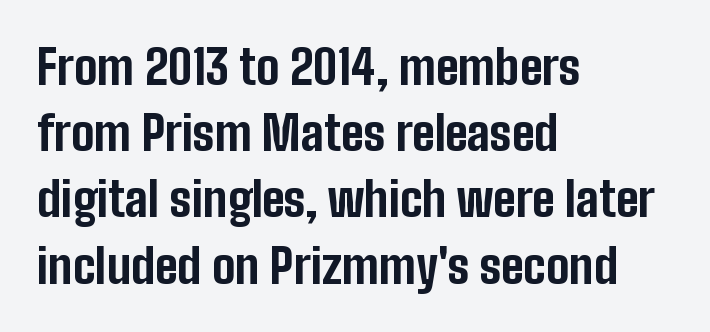
Q: Is the text bold? A: Yes.
Q: Is the text italic (slanted)? A: No, it is upright.
Q: Is the typeface a serif or a sans-serif typeface? A: Sans-serif.
Q: Is the text underlined? A: No.
Q: How is the paragraph aligned? A: Left-aligned.
Q: Is the spacing between letters normal or unusually wide? A: Normal.
Q: Is the spacing between lines tight, normal or loose? A: Normal.
Q: Width (condensed, normal, or wide)? A: Condensed.
Q: Stroke contrast? A: Low.
Q: x-height? A: Medium.
Q: Monospaced? A: No.
